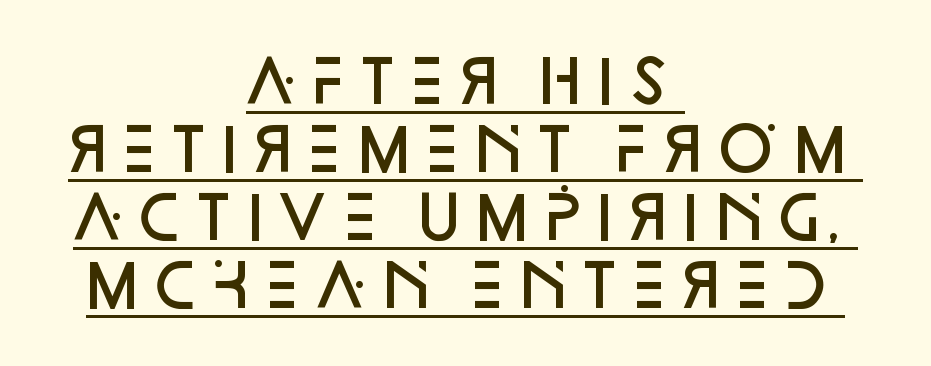
The image shows 58 px semibold sans-serif type, upright; set centered, line spacing 1.17x, normal letter spacing, underlined; low stroke contrast and a large x-height.
